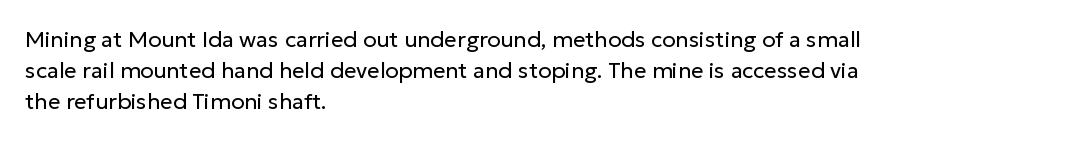
{"italic": "no", "bold": "no", "underline": "no", "align": "left", "line_spacing": "normal", "line_spacing_ratio": 1.4, "letter_spacing": "normal", "letter_spacing_em": 0.0, "glyph_px": 22}
